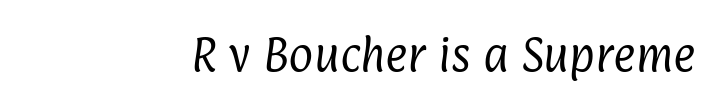
The passage shown is not bold in any degree. The specimen omits any rule beneath the text block's lines. Think of a printed novel: that variable character pitch is what you see here. This rendering employs a face without finishing strokes, i.e., a sans-serif.
